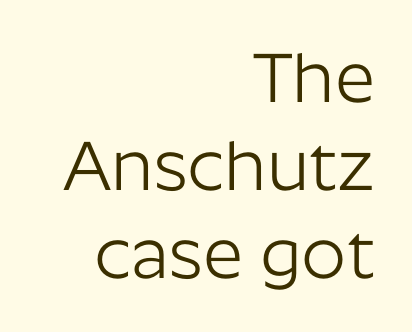
The image shows 70 px light sans-serif type, upright; set right-aligned, normal line spacing (1.26x), normal letter spacing, not underlined; low stroke contrast and a medium x-height.
